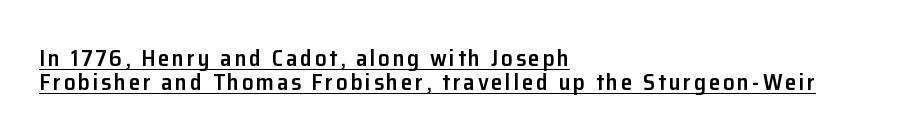
Q: Is the text bold? A: Semi-bold.
Q: Is the text italic (slanted)? A: No, it is upright.
Q: Is the text underlined? A: Yes.
Q: How is the paragraph aligned? A: Left-aligned.
Q: Is the spacing between lines tight, normal or loose? A: Tight.
